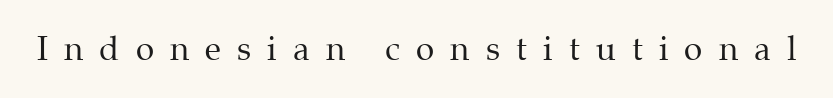
This sample has the flowing, uneven cadence of proportional lettering. Weight: in the light-to-regular range. I'd call this a serif setting — the letters wear small feet. The horizontal fit of the characters is loose and conspicuously gappy.
